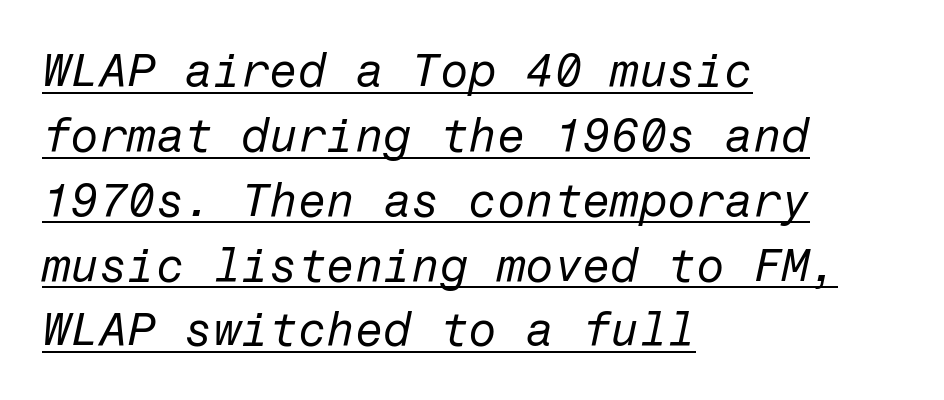
Q: Is the text bold? A: No.
Q: Is the text italic (slanted)? A: Yes, it leans right by about 12 degrees.
Q: Is the text underlined? A: Yes.
Q: How is the paragraph aligned? A: Left-aligned.
Q: Is the spacing between letters normal or unusually wide? A: Normal.
Q: Is the spacing between lines tight, normal or loose? A: Normal.
Q: Width (condensed, normal, or wide)? A: Normal.
Q: Stroke contrast? A: Low.
Q: x-height? A: Medium.
